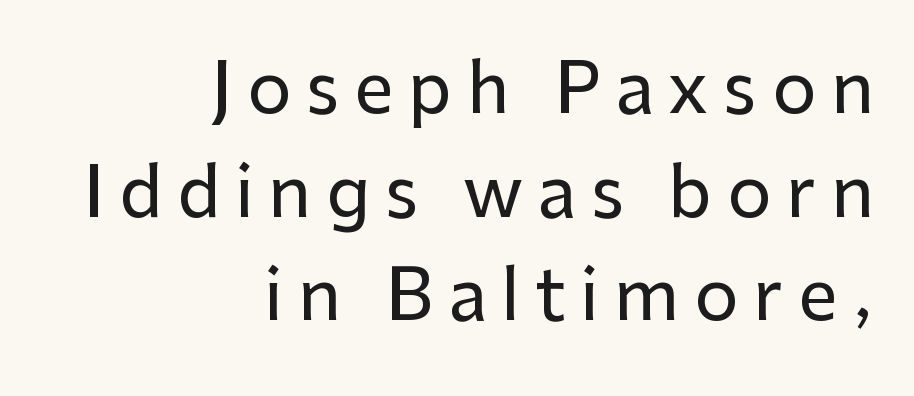
{"serif": "no", "italic": "no", "width": "normal", "stroke_contrast": "low", "x_height": "medium", "monospaced": "no", "underline": "no", "align": "right", "line_spacing": "normal", "line_spacing_ratio": 1.48, "letter_spacing": "wide", "letter_spacing_em": 0.21, "glyph_px": 70}
